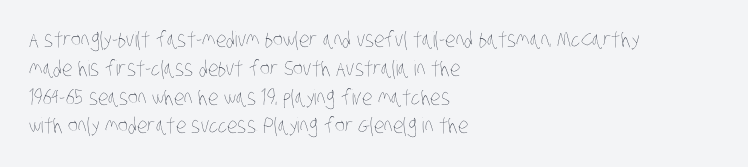
Q: Is the text bold? A: No.
Q: Is the text underlined? A: No.
Q: How is the paragraph aligned? A: Left-aligned.
Q: Is the spacing between letters normal or unusually wide? A: Normal.
Q: Is the spacing between lines tight, normal or loose? A: Normal.
